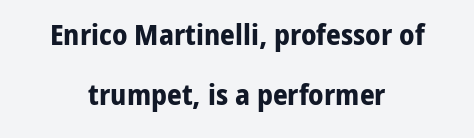
Q: Is the text bold? A: Yes.
Q: Is the text italic (slanted)? A: No, it is upright.
Q: Is the typeface a serif or a sans-serif typeface? A: Sans-serif.
Q: Is the text underlined? A: No.
Q: How is the paragraph aligned? A: Centered.
Q: Is the spacing between letters normal or unusually wide? A: Normal.
Q: Is the spacing between lines tight, normal or loose? A: Loose.
Q: Width (condensed, normal, or wide)? A: Normal.
Q: Stroke contrast? A: Low.
Q: x-height? A: Medium.
Q: Monospaced? A: No.
